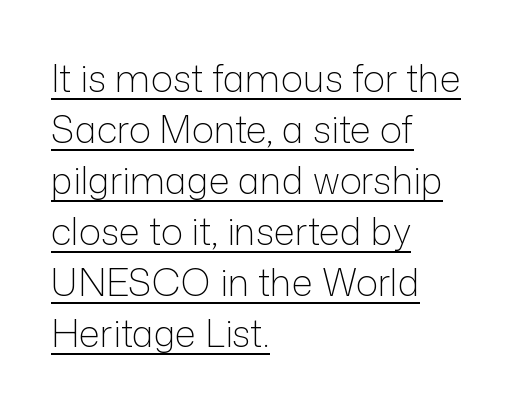
Q: Is the text bold? A: No.
Q: Is the text italic (slanted)? A: No, it is upright.
Q: Is the typeface a serif or a sans-serif typeface? A: Sans-serif.
Q: Is the text underlined? A: Yes.
Q: How is the paragraph aligned? A: Left-aligned.
Q: Is the spacing between letters normal or unusually wide? A: Normal.
Q: Is the spacing between lines tight, normal or loose? A: Normal.
Q: Width (condensed, normal, or wide)? A: Normal.
Q: Stroke contrast? A: Low.
Q: x-height? A: Medium.
Q: Monospaced? A: No.
